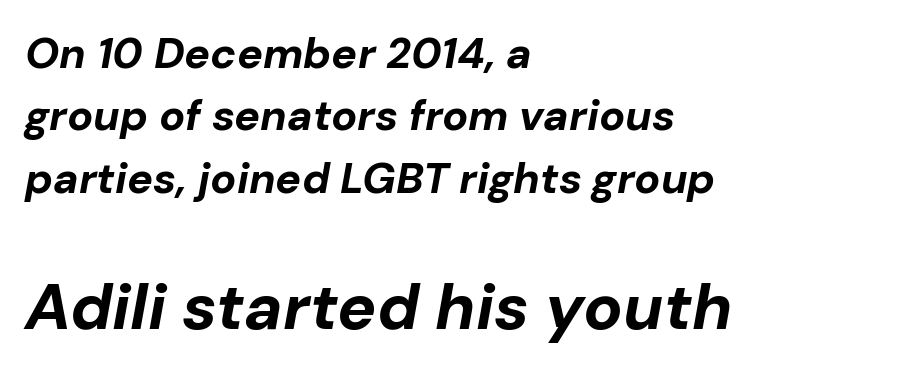
Horizontally, the lines are justified to the leading edge only. Here the glyphs are tracked normally, forming tight word shapes. The space directly below the letters is spotless. A typesetter would call this proportional, since set widths differ per character. Visually, the bottom section dominates because its glyphs are scaled up. In terms of weight, the rendering is a true, heavy bold.
